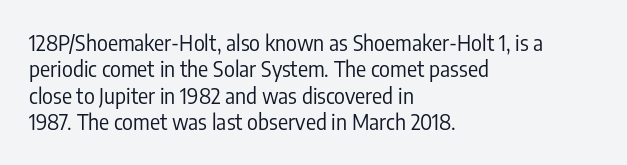
The rendering uses a moderate line-height, typical for paragraphs. Only glyphs here, with clear space below each row. The passage is arranged the way most books set body copy — flush left. Spacing between characters is what you'd get straight out of the box.
